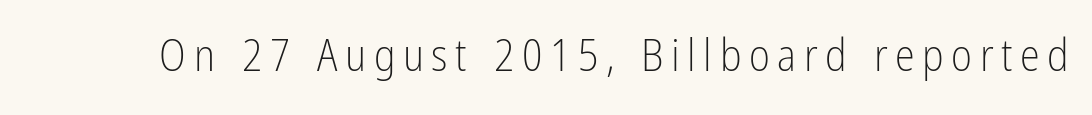
Vertical stems look standard width or narrower in stroke. Here the designer chose a conventional face with non-uniform glyph widths. Posture: straight, roman, zero tilt. Serif or sans? Sans — the stroke terminals are bare. Check the space under the baseline: it is left empty.
